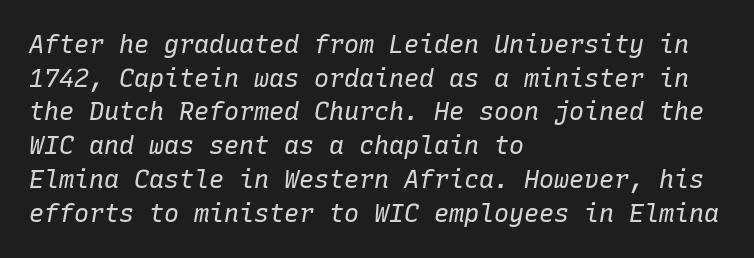
The image shows 25 px text type, italic (leaning right); set left-aligned, normal line spacing (1.35x), normal letter spacing, not underlined.
